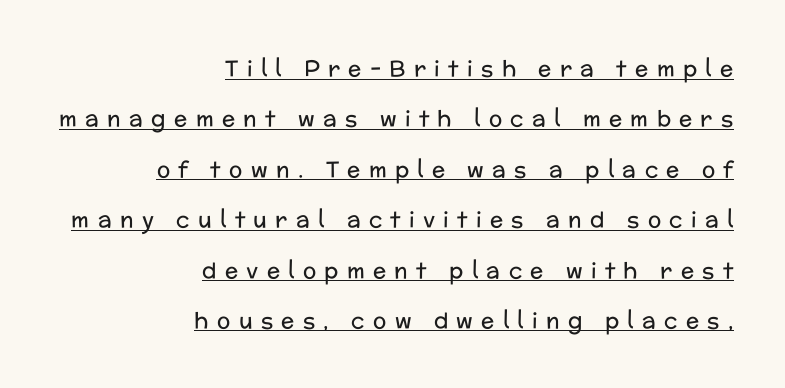
A great deal of white space separates one row of letters from the next. The passage shown is underscored from start to finish. Caption: expanded tracking, letters set apart. Layout note: lines flush right. Nope, not italic — everything's standing straight. Each stroke keeps to a modest, everyday thickness or less.
